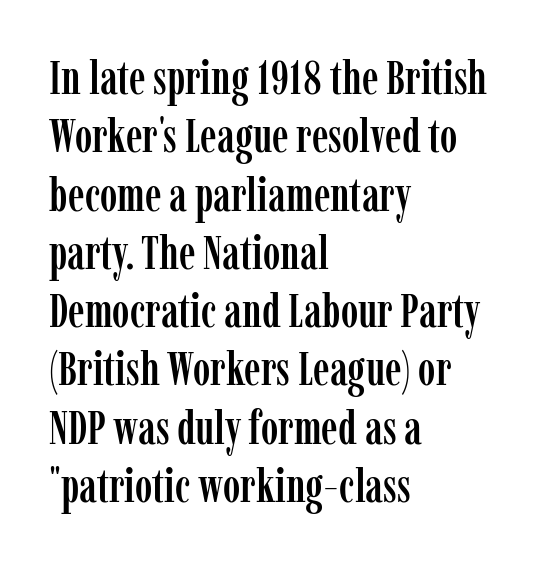
Q: Is the text italic (slanted)? A: No, it is upright.
Q: Is the typeface a serif or a sans-serif typeface? A: Serif.
Q: Is the text underlined? A: No.
Q: How is the paragraph aligned? A: Left-aligned.
Q: Is the spacing between letters normal or unusually wide? A: Normal.
Q: Width (condensed, normal, or wide)? A: Condensed.
Q: Stroke contrast? A: Low.
Q: x-height? A: Medium.
Q: Monospaced? A: No.
